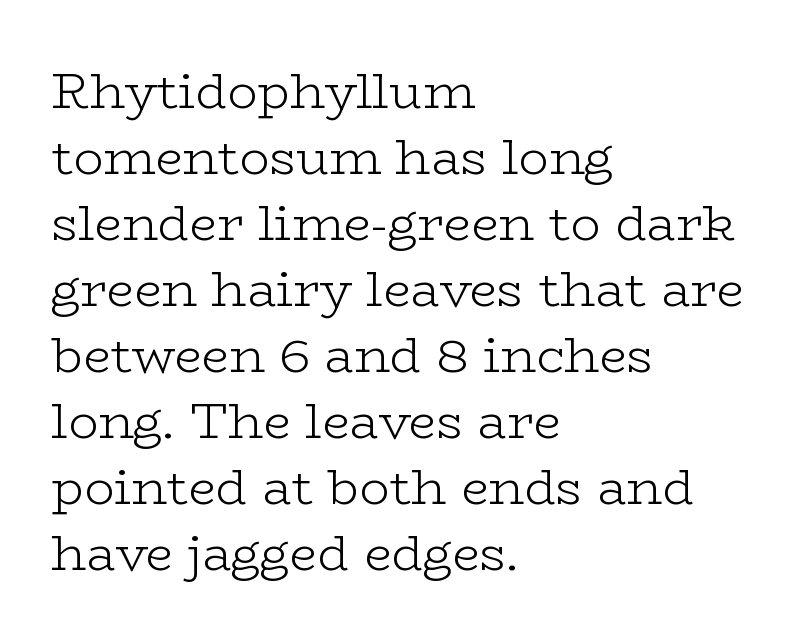
{"serif": "yes", "italic": "no", "bold": "no", "weight": "light", "width": "wide", "stroke_contrast": "low", "x_height": "medium", "monospaced": "no", "underline": "no", "align": "left", "line_spacing": "normal", "line_spacing_ratio": 1.32, "letter_spacing": "normal", "letter_spacing_em": 0.0, "glyph_px": 50}
